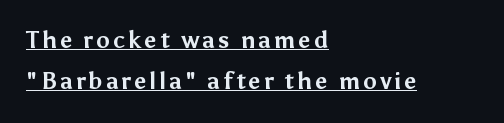
It's the straight-up-and-down kind of type. Leftover space on each line is placed entirely after the last word. Students, observe the line beneath the letters — that is underlining. How heavy is the stroke? Heavy — this is a bold.
